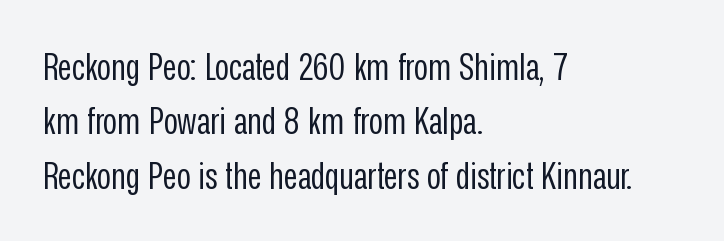
Q: Is the text bold? A: No.
Q: Is the text italic (slanted)? A: No, it is upright.
Q: Is the typeface a serif or a sans-serif typeface? A: Sans-serif.
Q: Is the text underlined? A: No.
Q: How is the paragraph aligned? A: Left-aligned.
Q: Is the spacing between letters normal or unusually wide? A: Normal.
Q: Is the spacing between lines tight, normal or loose? A: Normal.
Q: Width (condensed, normal, or wide)? A: Condensed.
Q: Stroke contrast? A: Low.
Q: x-height? A: Medium.
Q: Monospaced? A: No.
